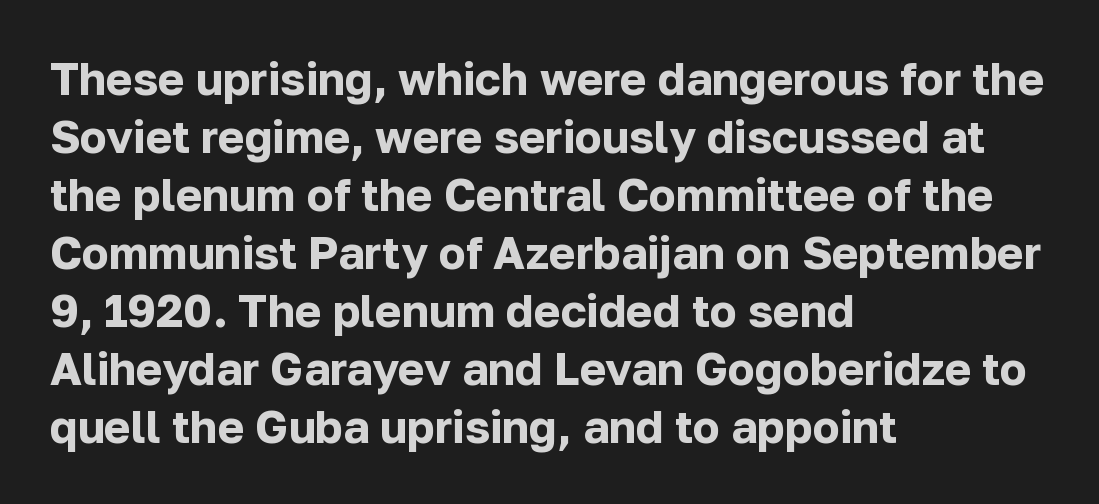
{"serif": "no", "italic": "no", "bold": "yes", "weight": "bold", "width": "normal", "stroke_contrast": "low", "x_height": "medium", "monospaced": "no", "underline": "no", "align": "left", "line_spacing": "normal", "line_spacing_ratio": 1.29, "letter_spacing": "normal", "letter_spacing_em": 0.0, "glyph_px": 45}
